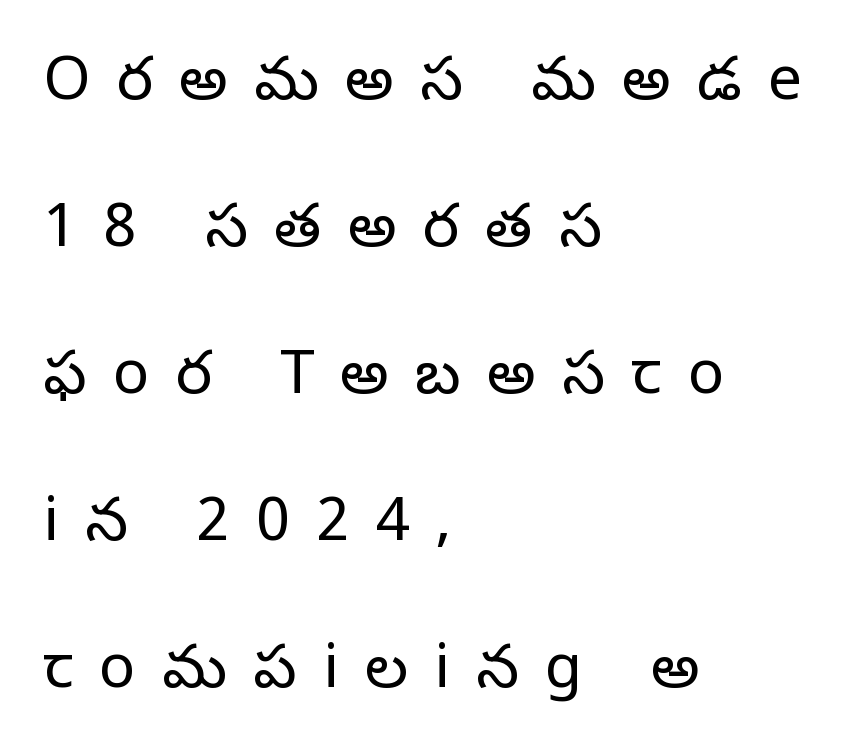
Does the leading feel generous? Absolutely, it's lavish. The typeface chosen for these lines features serifs. These lines are rendered in a variable-pitch font. The tracking jumps out immediately: characters are airy and widely separated. All the whitespace from short lines collects on the right.
